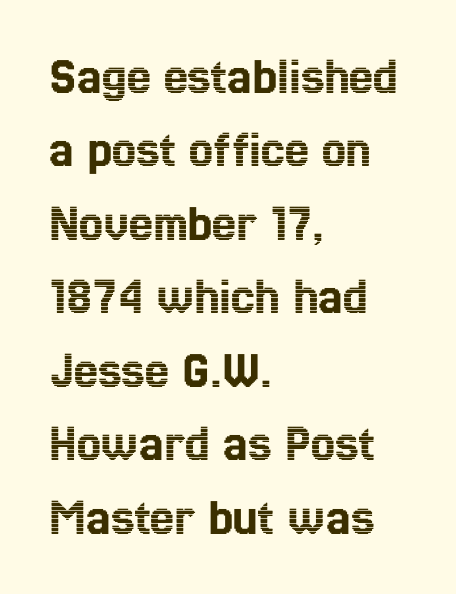
Does the copy run flush right? No — it runs flush left. Glyph-to-glyph distance matches everyday printed text. A typesetter would call this leading conventional body-copy spacing. The letters stand upright; this is a roman face.
